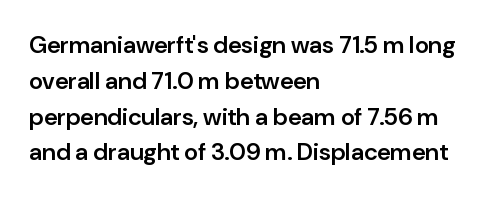
Does extra space separate the letters? No, they use regular spacing. Typographic density is moderately raised because the face is semibold. Do the letters lean? They stand straight. Each line starts at the same left margin while the right side varies. The line-height multiplier appears to be the usual default. Any mark beneath the type? The region is blank.
